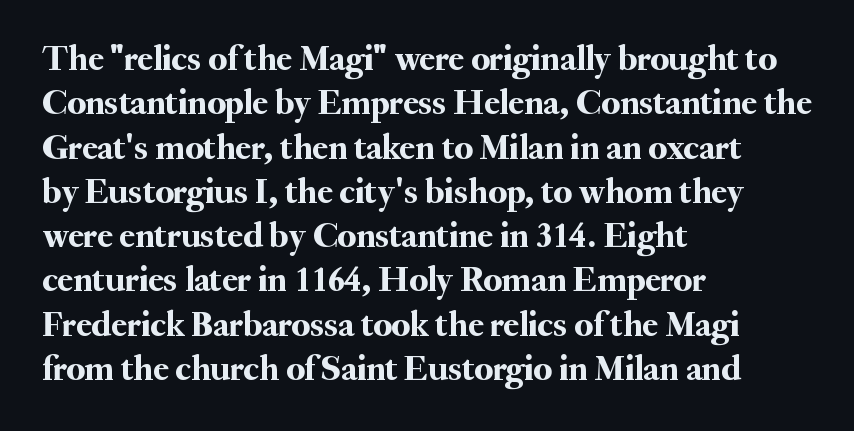
{"serif": "yes", "italic": "no", "width": "normal", "stroke_contrast": "medium", "x_height": "small", "monospaced": "no", "underline": "no", "align": "left", "line_spacing_ratio": 1.23, "letter_spacing": "normal", "letter_spacing_em": 0.0, "glyph_px": 36}
